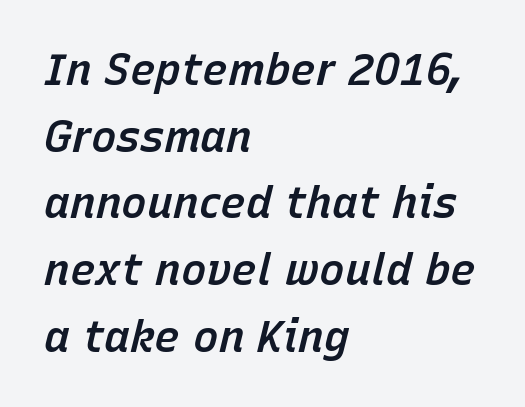
Q: Is the text bold? A: Semi-bold.
Q: Is the text italic (slanted)? A: Yes, it leans right by about 15 degrees.
Q: Is the text underlined? A: No.
Q: How is the paragraph aligned? A: Left-aligned.
Q: Is the spacing between letters normal or unusually wide? A: Normal.
Q: Is the spacing between lines tight, normal or loose? A: Normal.
Q: Width (condensed, normal, or wide)? A: Normal.
Q: Stroke contrast? A: Low.
Q: x-height? A: Medium.
Q: Monospaced? A: No.
